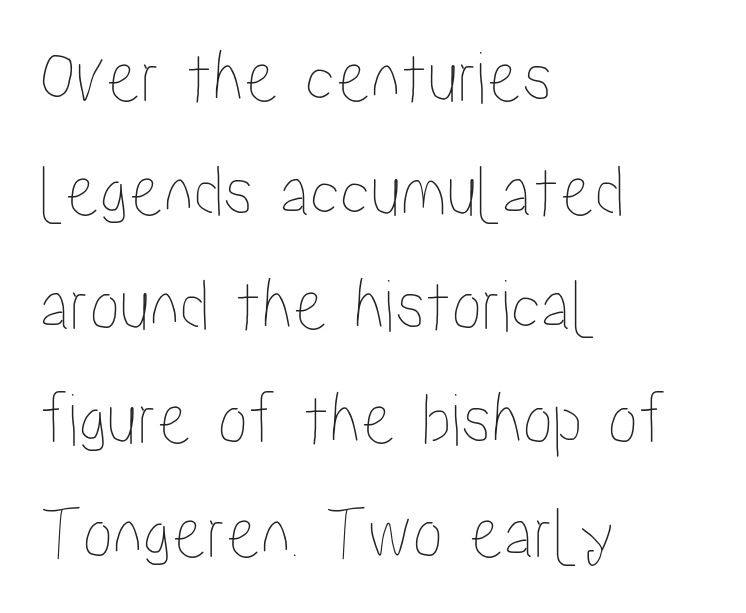
Q: Is the text italic (slanted)? A: No, it is upright.
Q: Is the text underlined? A: No.
Q: How is the paragraph aligned? A: Left-aligned.
Q: Is the spacing between letters normal or unusually wide? A: Normal.
Q: Is the spacing between lines tight, normal or loose? A: Normal.
Q: Width (condensed, normal, or wide)? A: Condensed.
Q: Stroke contrast? A: Low.
Q: x-height? A: Medium.
Q: Monospaced? A: No.
